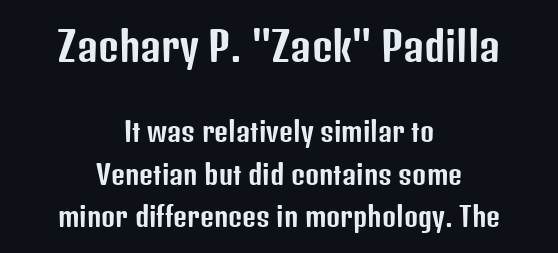
Q: Is the text italic (slanted)? A: No, it is upright.
Q: Is the typeface a serif or a sans-serif typeface? A: Sans-serif.
Q: Is the text underlined? A: No.
Q: How is the paragraph aligned? A: Centered.
Q: Is the spacing between letters normal or unusually wide? A: Normal.
Q: Is the spacing between lines tight, normal or loose? A: Normal.
Q: Which block of text is set in a larger size, the first (top) or the second (bottom)? A: The first (top) one.
Q: Width (condensed, normal, or wide)? A: Condensed.
Q: Stroke contrast? A: Low.
Q: x-height? A: Medium.
Q: Monospaced? A: No.
